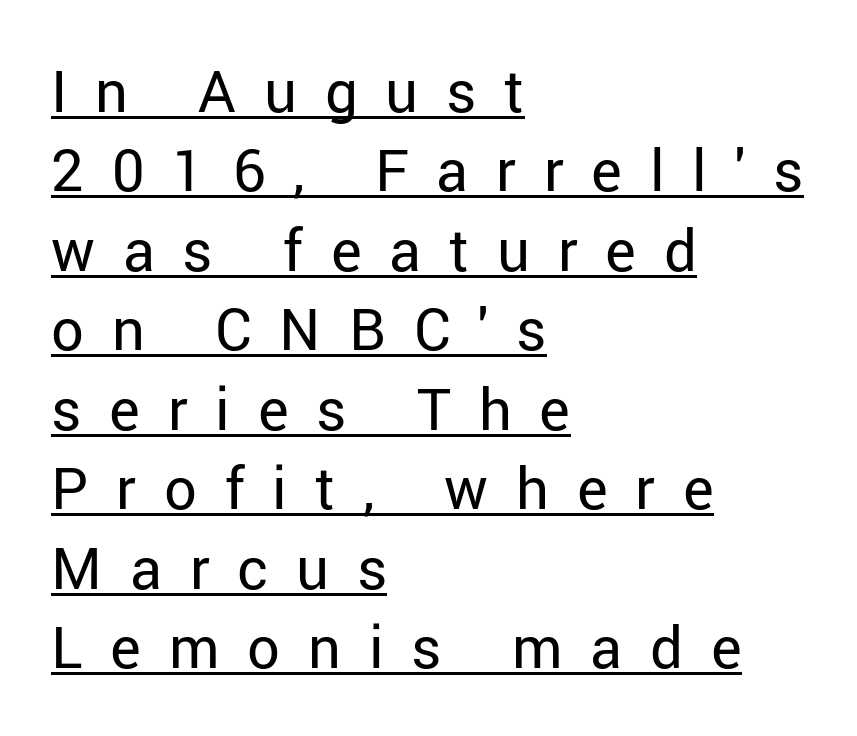
Weight class: somewhere from thin through regular. These lines are rendered in a variable-pitch font. The axis of the letterforms is exactly vertical. The glyphs are accompanied by a horizontal stroke just below them. The paragraph shown leans on its left margin.
